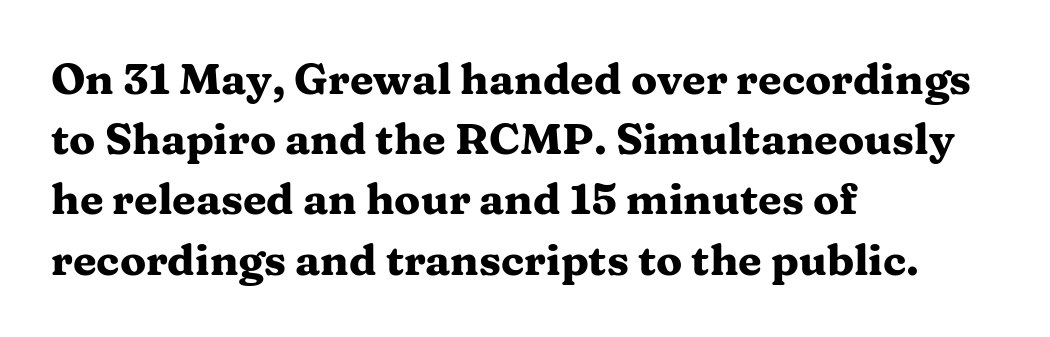
{"serif": "yes", "italic": "no", "bold": "yes", "weight": "heavy", "width": "wide", "stroke_contrast": "medium", "x_height": "medium", "monospaced": "no", "underline": "no", "align": "left", "line_spacing": "normal", "line_spacing_ratio": 1.4, "letter_spacing": "normal", "letter_spacing_em": 0.0, "glyph_px": 43}
